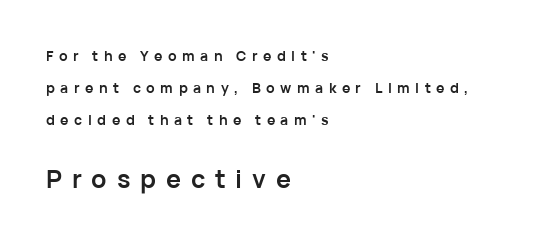
Two sizes are in play, and the larger belongs to the second block. Which margin do the lines hug? The left one — the right edge is uneven. Regarding leading, the lines here are spaced well apart. These lines were composed using upright roman letters.
